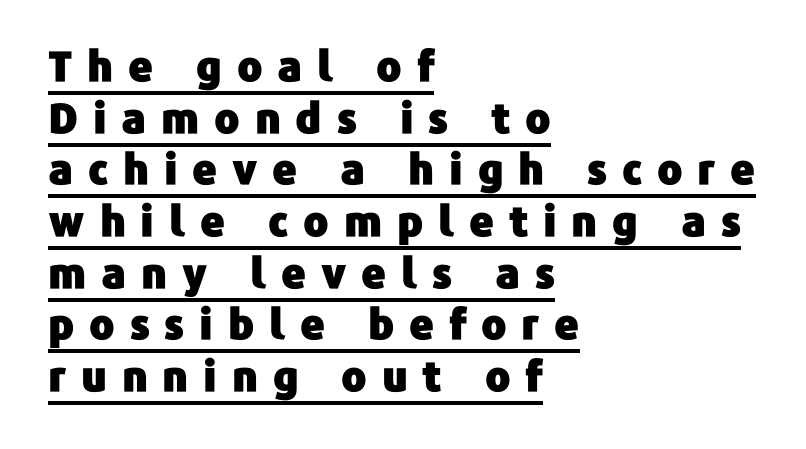
Q: Is the text italic (slanted)? A: No, it is upright.
Q: Is the typeface a serif or a sans-serif typeface? A: Sans-serif.
Q: Is the text underlined? A: Yes.
Q: How is the paragraph aligned? A: Left-aligned.
Q: Is the spacing between letters normal or unusually wide? A: Unusually wide.
Q: Width (condensed, normal, or wide)? A: Normal.
Q: Stroke contrast? A: Low.
Q: x-height? A: Medium.
Q: Monospaced? A: No.
